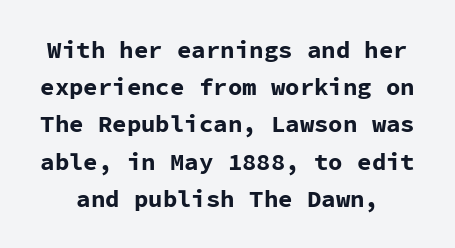
Q: Is the text bold? A: Yes.
Q: Is the text italic (slanted)? A: No, it is upright.
Q: Is the text underlined? A: No.
Q: Is the spacing between letters normal or unusually wide? A: Normal.
Q: Is the spacing between lines tight, normal or loose? A: Normal.
